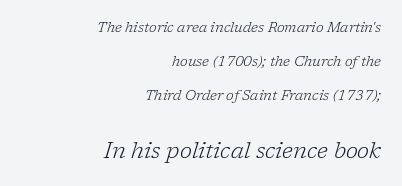
The image shows 22 px text type, italic (leaning right); set right-aligned, loose line spacing (2.44x), normal letter spacing, not underlined; the second (bottom) block is 1.57x larger.
